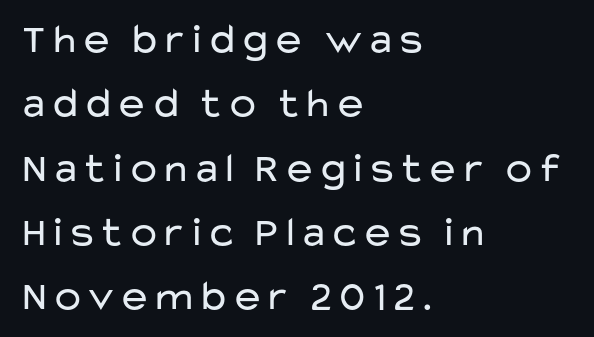
Q: Is the text bold? A: No.
Q: Is the text italic (slanted)? A: No, it is upright.
Q: Is the typeface a serif or a sans-serif typeface? A: Sans-serif.
Q: Is the text underlined? A: No.
Q: How is the paragraph aligned? A: Left-aligned.
Q: Is the spacing between letters normal or unusually wide? A: Normal.
Q: Is the spacing between lines tight, normal or loose? A: Normal.
Q: Width (condensed, normal, or wide)? A: Wide.
Q: Stroke contrast? A: Low.
Q: x-height? A: Medium.
Q: Monospaced? A: No.
